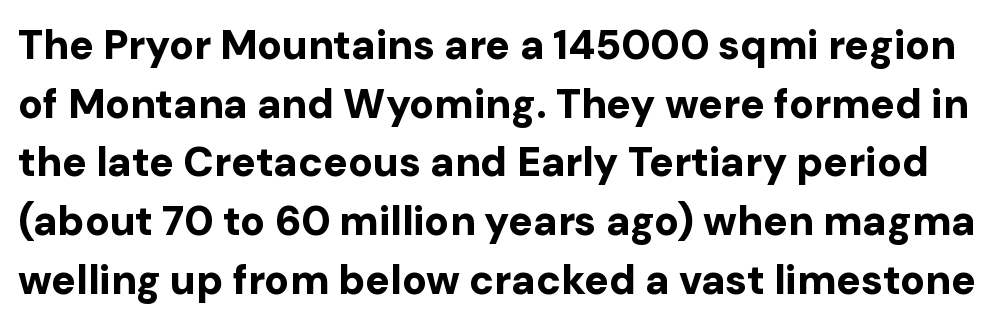
Q: Is the text bold? A: Yes.
Q: Is the text italic (slanted)? A: No, it is upright.
Q: Is the typeface a serif or a sans-serif typeface? A: Sans-serif.
Q: Is the text underlined? A: No.
Q: Is the spacing between letters normal or unusually wide? A: Normal.
Q: Is the spacing between lines tight, normal or loose? A: Normal.
Q: Width (condensed, normal, or wide)? A: Normal.
Q: Stroke contrast? A: Low.
Q: x-height? A: Medium.
Q: Monospaced? A: No.
